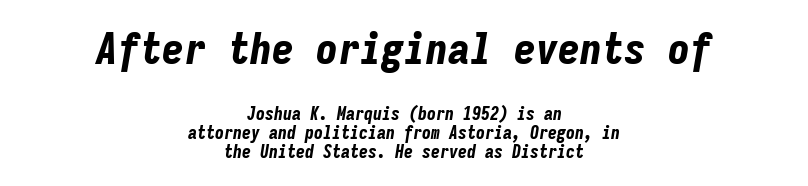
Would a proofreader flag this as italicized? Yes. This sample is center-justified, so both line endings float freely. Notice how descenders almost collide with the ascenders below — that's tight leading. This rendering leaves character spacing at its baseline value. The glyphs are unaccompanied by any horizontal stroke below them. The face used here is monospaced, like something from a code editor.
